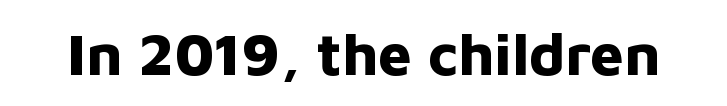
{"serif": "no", "italic": "no", "bold": "yes", "weight": "bold", "width": "normal", "stroke_contrast": "low", "x_height": "medium", "monospaced": "no", "underline": "no", "letter_spacing": "normal", "letter_spacing_em": 0.0, "glyph_px": 59}
